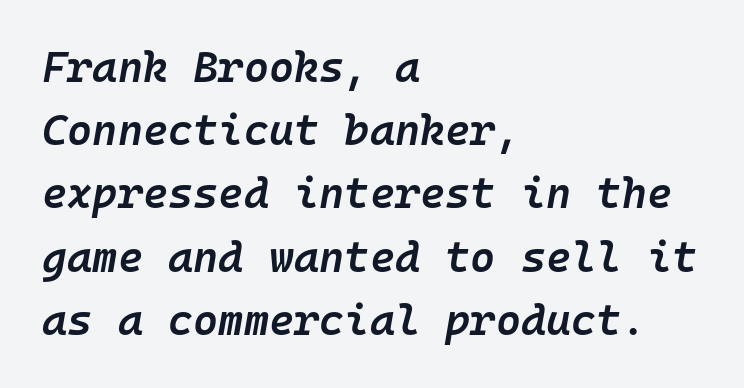
The ragged edge is on the right, which tells us the setting is flush left. Emphasis by weight is partial: semibold. The passage shown is typed in a monospace face where columns stay perfectly aligned. The string is rendered with underlining switched off. Designer's note — italics engaged.
